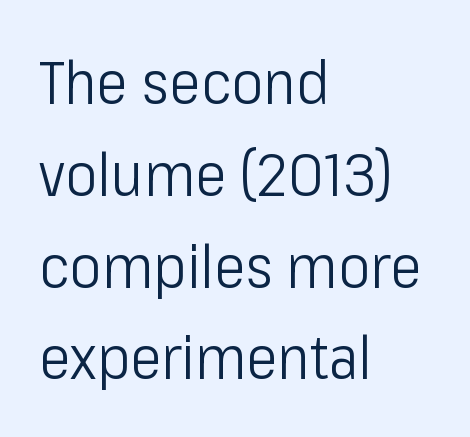
Spacing verdict: proportional, widths tailored to each character. The vertical gap from one line to the next is medium. These lines stack with their left ends in a neat column. The lettering holds an erect, upright posture throughout. Note: no serifs on the glyphs. Words float on clear page, feet unadorned.
